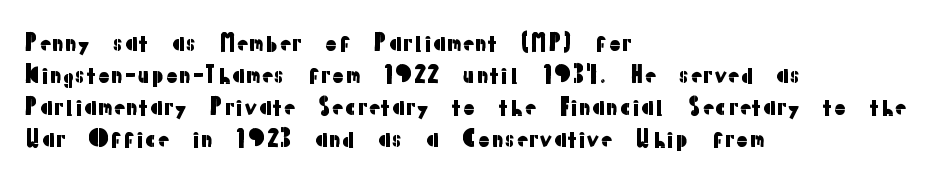
Q: Is the text italic (slanted)? A: No, it is upright.
Q: Is the text underlined? A: No.
Q: How is the paragraph aligned? A: Left-aligned.
Q: Is the spacing between letters normal or unusually wide? A: Normal.
Q: Is the spacing between lines tight, normal or loose? A: Normal.
